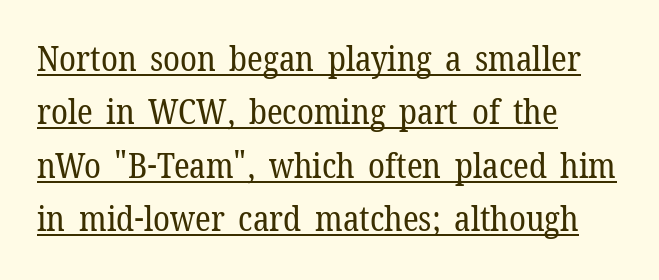
This is the regular roman posture of the typeface. The block of text has a typical density, with ordinary space between rows. Emphasis is given by a line drawn under the lettering. Check where the strokes stop: tiny serifs finish them off. Characters follow at the spacing the type designer built in.
